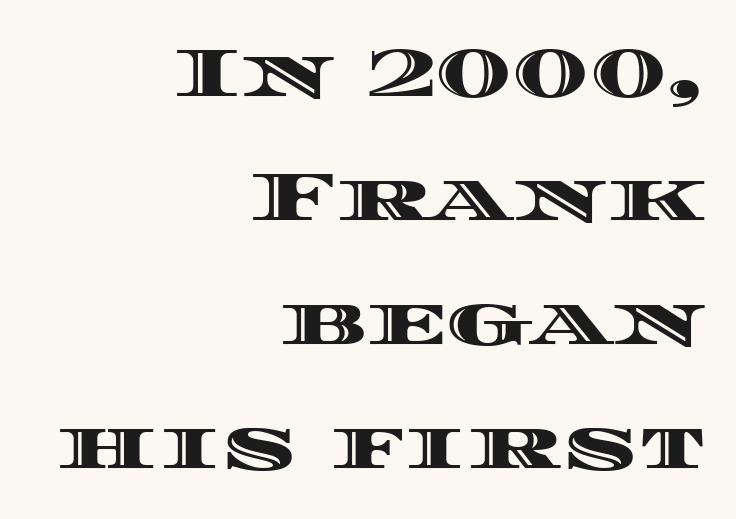
Q: Is the text italic (slanted)? A: No, it is upright.
Q: Is the text underlined? A: No.
Q: How is the paragraph aligned? A: Right-aligned.
Q: Is the spacing between letters normal or unusually wide? A: Normal.
Q: Width (condensed, normal, or wide)? A: Wide.
Q: x-height? A: Large.
Q: Monospaced? A: No.
